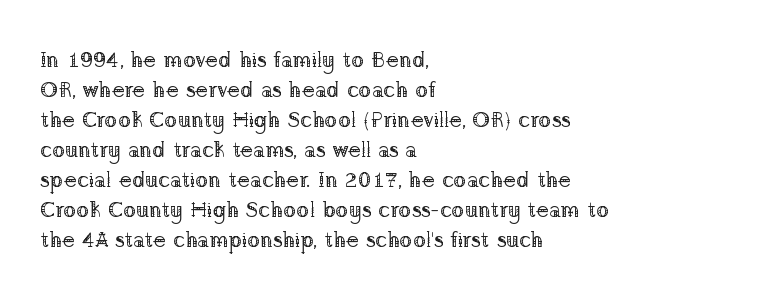
The image shows 22 px text type, upright; set left-aligned, normal line spacing (1.36x), normal letter spacing, not underlined.
